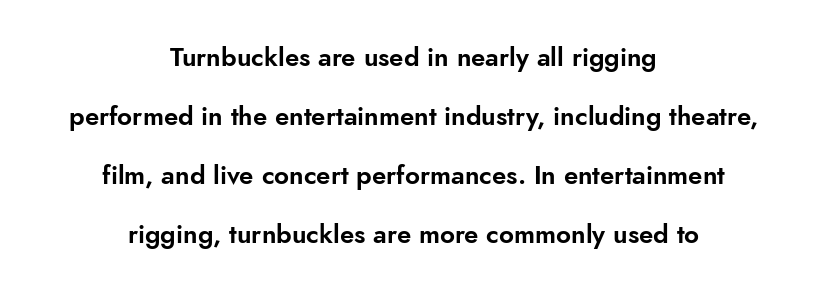
The letters sit at their default tracking, neither squeezed nor spread. Summary of vertical rhythm: relaxed, with wide interline spacing. Letters rest on an invisible, unmarked baseline. The lines in this sample share a center point and differ in where they start and stop. Style check: upright.
